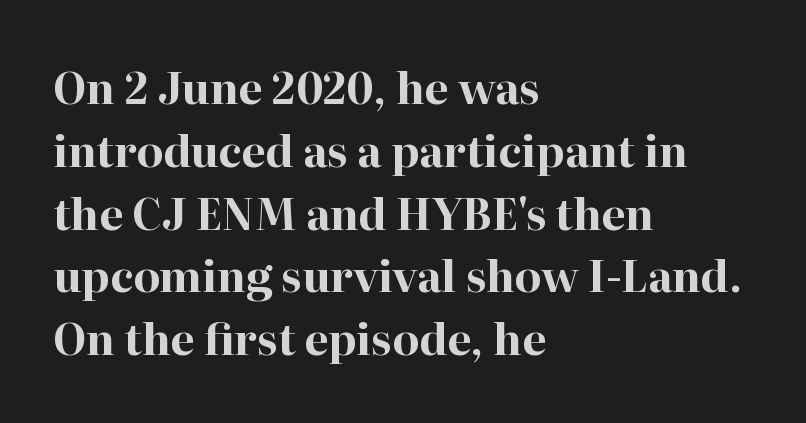
Compared with a centered layout, this one pins lines to the left instead. Beneath every word, the page is bare. These lines are rendered in a variable-pitch font. These lines keep a tight, regular rhythm from letter to letter. In terms of letterform style, serifs are clearly present. Summary of vertical rhythm: regular, with standard interline spacing.
